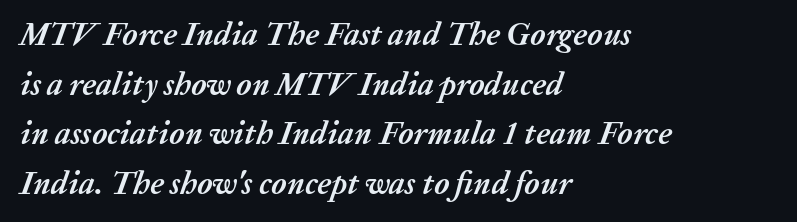
Q: Is the text bold? A: Yes.
Q: Is the text italic (slanted)? A: Yes, it leans right by about 20 degrees.
Q: Is the text underlined? A: No.
Q: How is the paragraph aligned? A: Left-aligned.
Q: Is the spacing between letters normal or unusually wide? A: Normal.
Q: Is the spacing between lines tight, normal or loose? A: Normal.
Q: Width (condensed, normal, or wide)? A: Normal.
Q: Stroke contrast? A: Medium.
Q: x-height? A: Medium.
Q: Monospaced? A: No.
